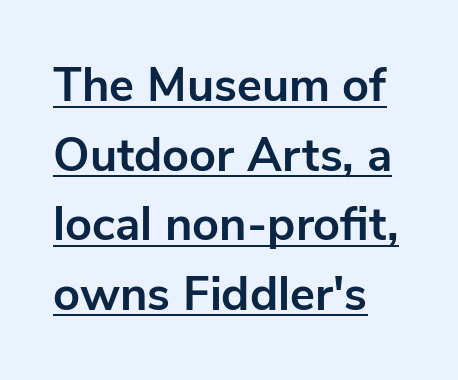
Q: Is the text bold? A: Yes.
Q: Is the text italic (slanted)? A: No, it is upright.
Q: Is the typeface a serif or a sans-serif typeface? A: Sans-serif.
Q: Is the text underlined? A: Yes.
Q: How is the paragraph aligned? A: Left-aligned.
Q: Is the spacing between letters normal or unusually wide? A: Normal.
Q: Is the spacing between lines tight, normal or loose? A: Normal.
Q: Width (condensed, normal, or wide)? A: Normal.
Q: Stroke contrast? A: Low.
Q: x-height? A: Medium.
Q: Monospaced? A: No.
